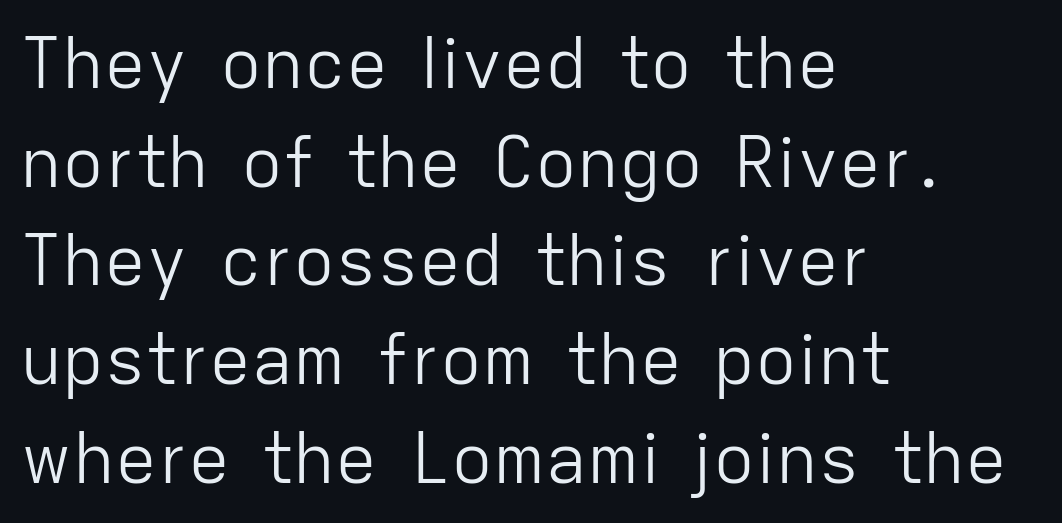
The image shows 70 px light sans-serif type, upright; set left-aligned, normal line spacing (1.41x), normal letter spacing, not underlined; low stroke contrast and a medium x-height.
